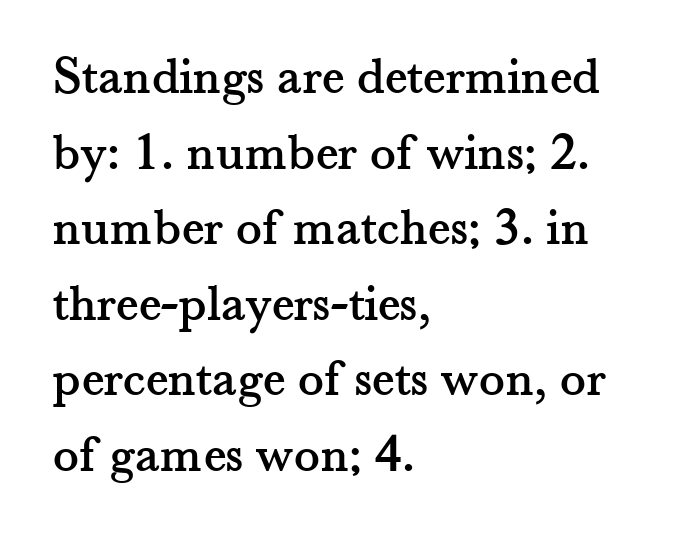
{"serif": "yes", "italic": "no", "width": "normal", "stroke_contrast": "medium", "x_height": "small", "monospaced": "no", "underline": "no", "align": "left", "line_spacing": "normal", "line_spacing_ratio": 1.4, "letter_spacing": "normal", "letter_spacing_em": 0.0, "glyph_px": 54}
